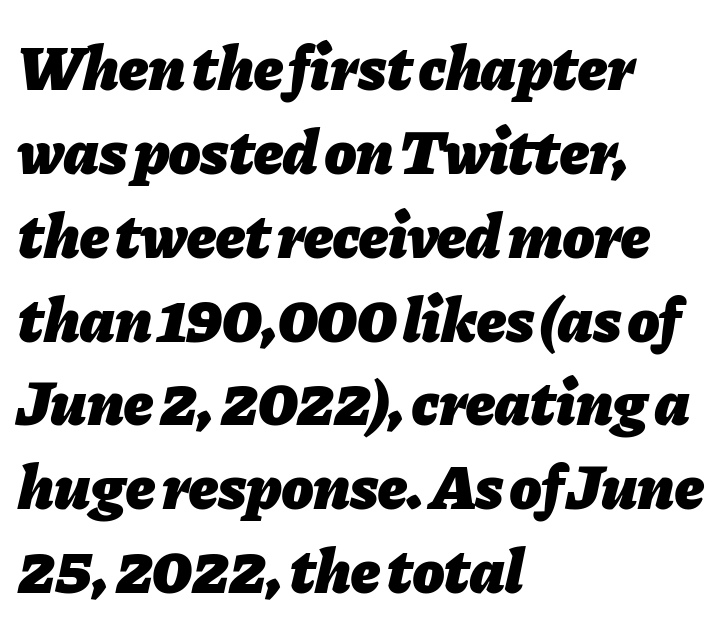
Q: Is the text bold? A: Yes.
Q: Is the text italic (slanted)? A: Yes, it leans right by about 11 degrees.
Q: Is the text underlined? A: No.
Q: How is the paragraph aligned? A: Left-aligned.
Q: Is the spacing between letters normal or unusually wide? A: Normal.
Q: Is the spacing between lines tight, normal or loose? A: Normal.
Q: Width (condensed, normal, or wide)? A: Normal.
Q: Stroke contrast? A: Low.
Q: x-height? A: Medium.
Q: Monospaced? A: No.
